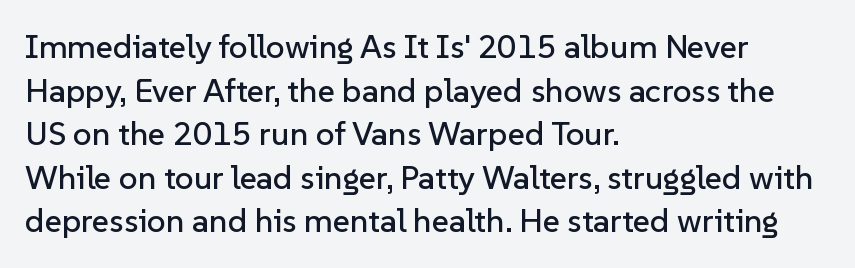
{"serif": "no", "italic": "no", "width": "normal", "stroke_contrast": "low", "x_height": "medium", "monospaced": "no", "underline": "no", "align": "left", "line_spacing": "normal", "line_spacing_ratio": 1.32, "letter_spacing": "normal", "letter_spacing_em": 0.0, "glyph_px": 33}
